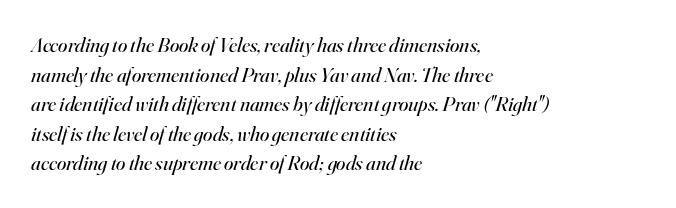
Q: Is the text bold? A: No.
Q: Is the text italic (slanted)? A: Yes, it leans right by about 16 degrees.
Q: Is the text underlined? A: No.
Q: How is the paragraph aligned? A: Left-aligned.
Q: Is the spacing between letters normal or unusually wide? A: Normal.
Q: Is the spacing between lines tight, normal or loose? A: Normal.
